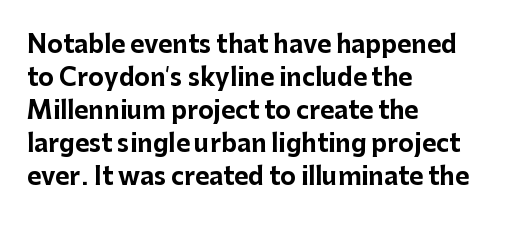
These lines keep a tight, regular rhythm from letter to letter. Heavy-handed strokes throughout: this text is bold. A normal amount of white space separates one row of letters from the next. The font's upright variant was chosen for this text. The string is rendered with underlining switched off. Which margin do the lines hug? The left one — the right edge is uneven.
